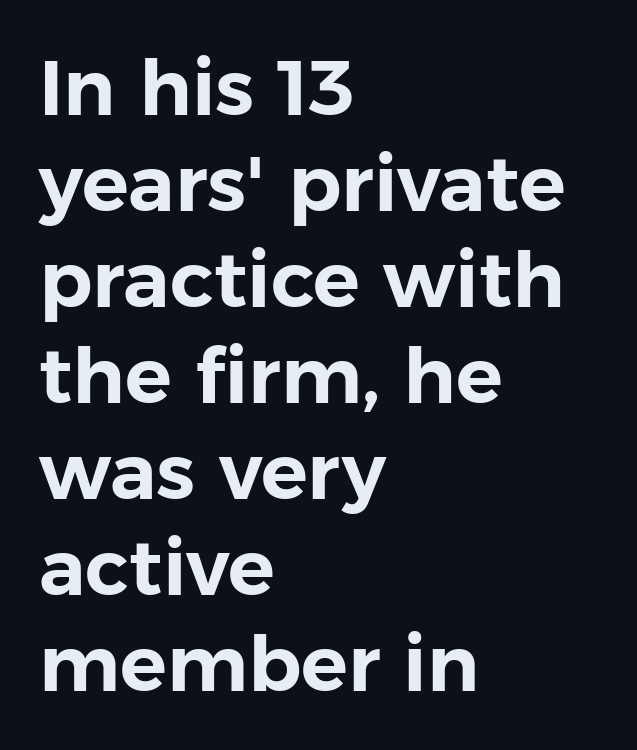
Left-aligned paragraph, ragged on the right. What kind of face is this? One without serifs — a sans. The baseline area is clear. Does the lettering tilt? It doesn't — this is upright. The rendering uses natural spacing where letterforms have individual widths. Default kerning and tracking; the words read as compact shapes.
